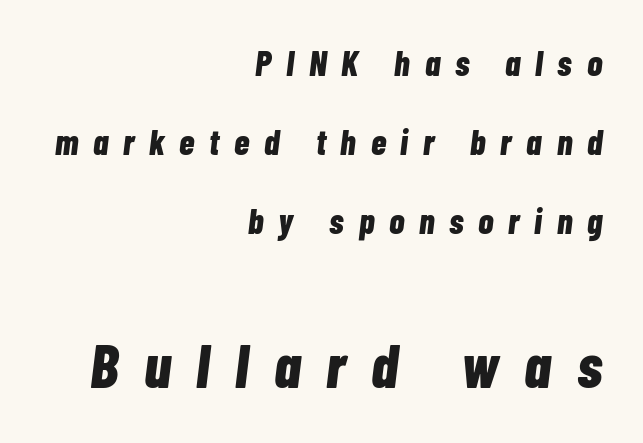
{"italic": "yes", "lean": "right", "slant_degrees": 7, "bold": "yes", "weight": "bold", "width": "condensed", "stroke_contrast": "low", "x_height": "medium", "monospaced": "no", "underline": "no", "align": "right", "line_spacing": "loose", "line_spacing_ratio": 2.26, "letter_spacing": "wide", "letter_spacing_em": 0.42, "larger_block": "second", "size_ratio": 1.74, "glyph_px": 61}
